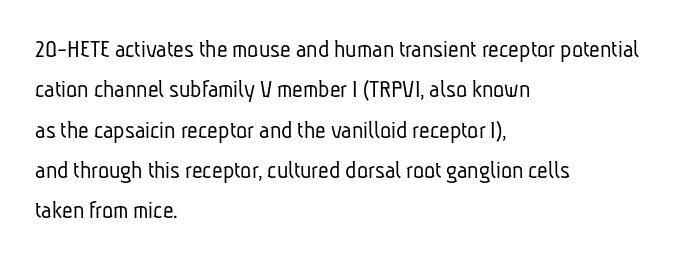
Q: Is the text bold? A: No.
Q: Is the text underlined? A: No.
Q: How is the paragraph aligned? A: Left-aligned.
Q: Is the spacing between letters normal or unusually wide? A: Normal.
Q: Is the spacing between lines tight, normal or loose? A: Normal.
